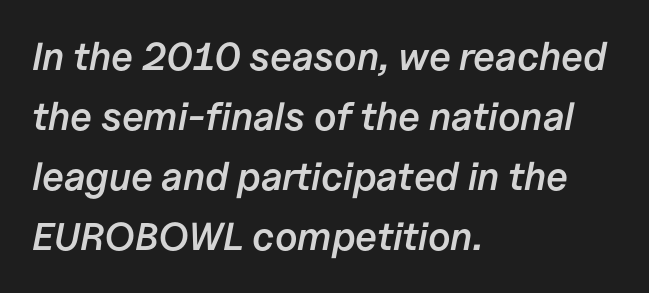
Q: Is the text bold? A: Semi-bold.
Q: Is the text italic (slanted)? A: Yes, it leans right by about 11 degrees.
Q: Is the text underlined? A: No.
Q: How is the paragraph aligned? A: Left-aligned.
Q: Is the spacing between letters normal or unusually wide? A: Normal.
Q: Is the spacing between lines tight, normal or loose? A: Normal.
Q: Width (condensed, normal, or wide)? A: Normal.
Q: Stroke contrast? A: Low.
Q: x-height? A: Medium.
Q: Monospaced? A: No.
